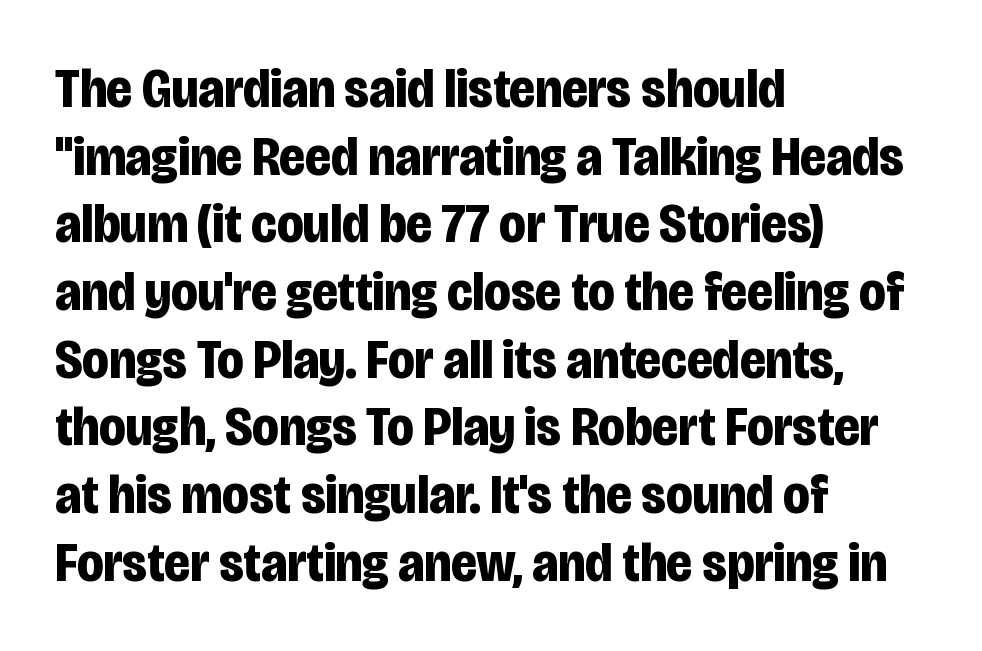
Q: Is the text bold? A: Yes.
Q: Is the text italic (slanted)? A: No, it is upright.
Q: Is the typeface a serif or a sans-serif typeface? A: Sans-serif.
Q: Is the text underlined? A: No.
Q: How is the paragraph aligned? A: Left-aligned.
Q: Is the spacing between letters normal or unusually wide? A: Normal.
Q: Width (condensed, normal, or wide)? A: Condensed.
Q: Stroke contrast? A: Low.
Q: x-height? A: Large.
Q: Monospaced? A: No.
